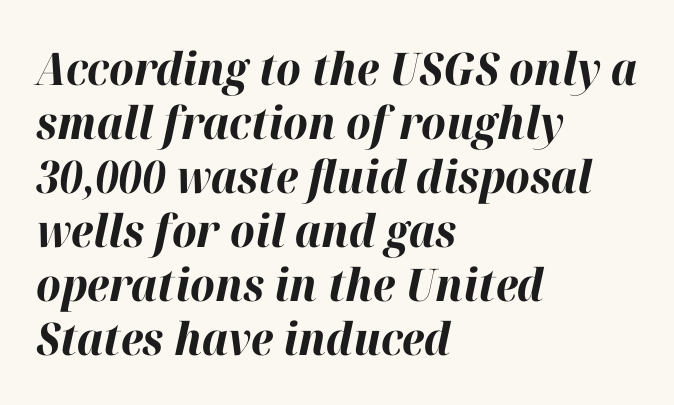
{"italic": "yes", "lean": "right", "slant_degrees": 12, "bold": "yes", "weight": "bold", "width": "normal", "stroke_contrast": "high", "x_height": "medium", "monospaced": "no", "underline": "no", "align": "left", "line_spacing_ratio": 1.2, "letter_spacing": "normal", "letter_spacing_em": 0.0, "glyph_px": 45}
